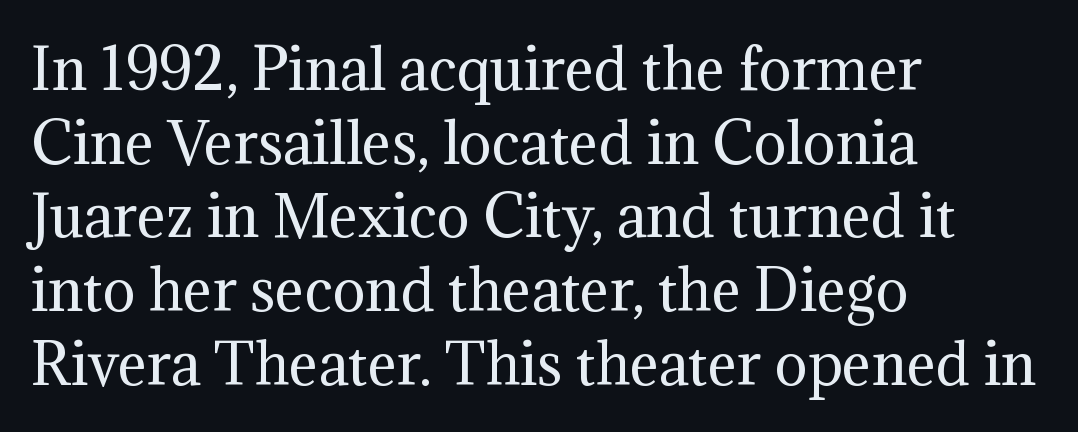
{"serif": "yes", "italic": "no", "bold": "no", "weight": "regular", "width": "normal", "stroke_contrast": "medium", "x_height": "medium", "monospaced": "no", "underline": "no", "align": "left", "line_spacing": "normal", "line_spacing_ratio": 1.34, "letter_spacing": "normal", "letter_spacing_em": 0.0, "glyph_px": 55}
